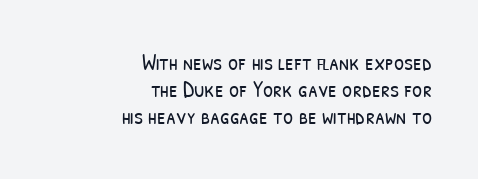
Line ends are locked; line starts wander. No heavy texture on the line: the type isn't bold. Tracking value appears to be zero — textbook default spacing. Underlining? Definitely not there.
